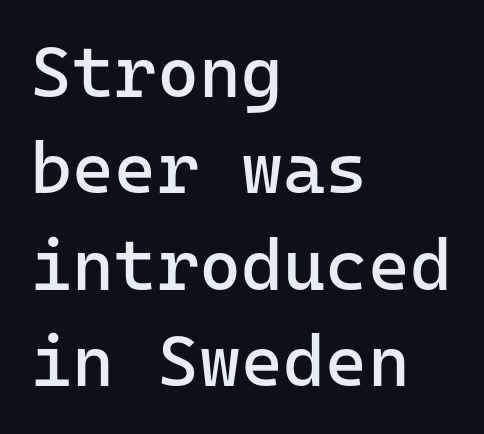
The image shows 72 px regular-weight sans-serif type, upright, monospaced; set left-aligned, normal line spacing (1.34x), normal letter spacing, not underlined; low stroke contrast and a medium x-height.
